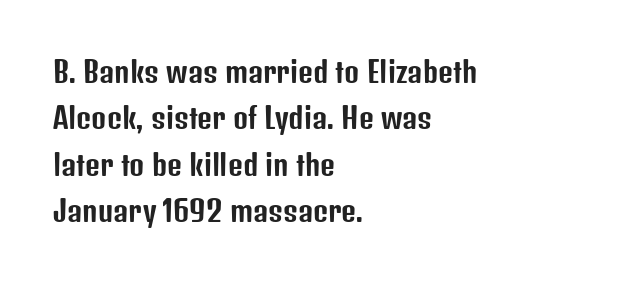
The image shows 29 px condensed sans-serif type, upright; set left-aligned, normal line spacing (1.6x), normal letter spacing, not underlined; low stroke contrast and a medium x-height.
